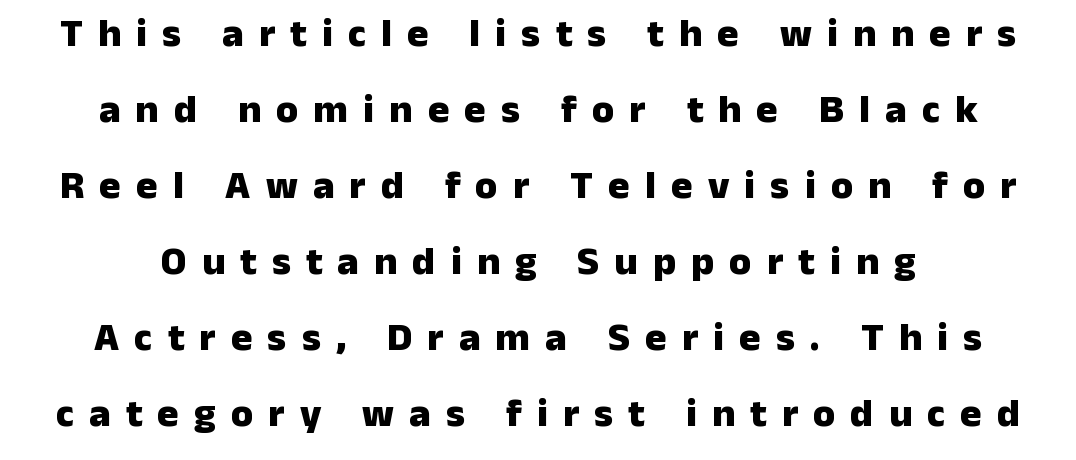
{"serif": "no", "italic": "no", "bold": "yes", "weight": "heavy", "width": "normal", "stroke_contrast": "low", "x_height": "medium", "monospaced": "no", "underline": "no", "align": "center", "line_spacing": "loose", "line_spacing_ratio": 1.9, "letter_spacing": "wide", "letter_spacing_em": 0.38, "glyph_px": 40}
